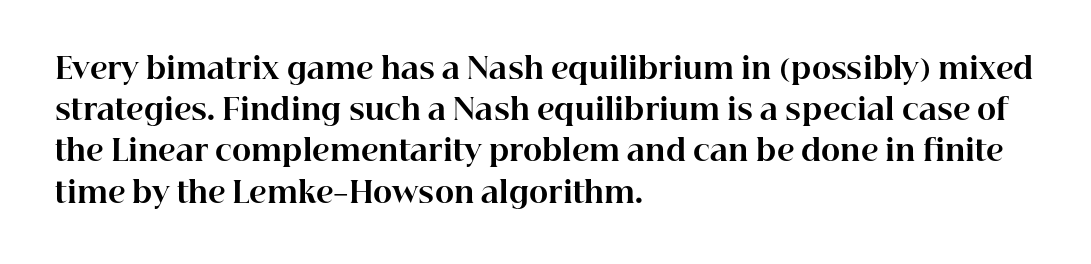
The image shows 29 px bold serif type, upright; set left-aligned, normal line spacing (1.42x), normal letter spacing, not underlined; high stroke contrast and a medium x-height.
